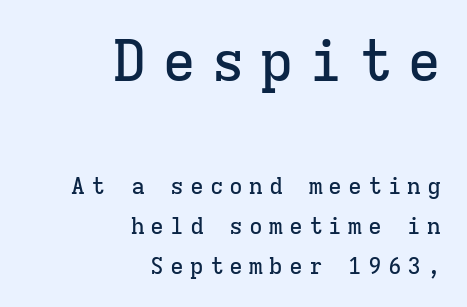
{"serif": "yes", "italic": "no", "width": "normal", "stroke_contrast": "low", "x_height": "medium", "monospaced": "yes", "underline": "no", "align": "right", "line_spacing_ratio": 1.74, "letter_spacing": "wide", "letter_spacing_em": 0.26, "larger_block": "first", "size_ratio": 2.48, "glyph_px": 57}
